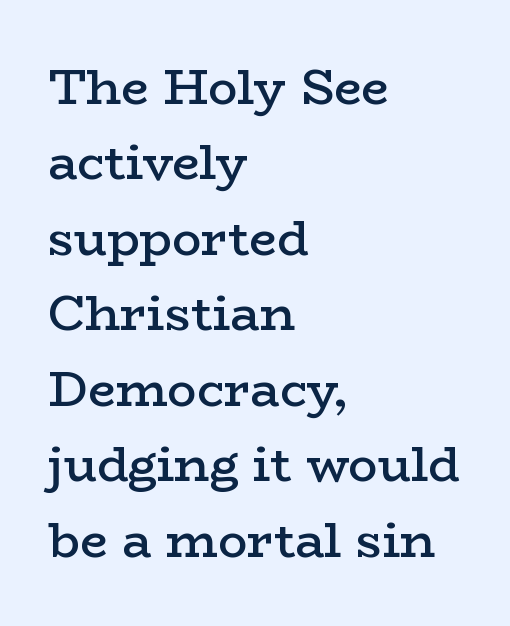
Q: Is the text bold? A: Semi-bold.
Q: Is the text italic (slanted)? A: No, it is upright.
Q: Is the typeface a serif or a sans-serif typeface? A: Serif.
Q: Is the text underlined? A: No.
Q: How is the paragraph aligned? A: Left-aligned.
Q: Is the spacing between letters normal or unusually wide? A: Normal.
Q: Is the spacing between lines tight, normal or loose? A: Normal.
Q: Width (condensed, normal, or wide)? A: Wide.
Q: Stroke contrast? A: Low.
Q: x-height? A: Medium.
Q: Monospaced? A: No.
